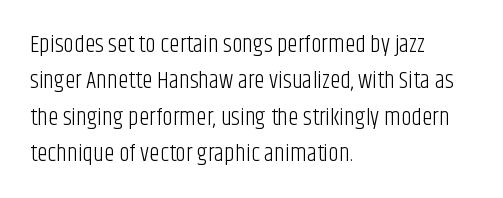
{"italic": "no", "bold": "no", "underline": "no", "align": "left", "line_spacing": "normal", "line_spacing_ratio": 1.52, "letter_spacing": "normal", "letter_spacing_em": 0.0, "glyph_px": 24}
